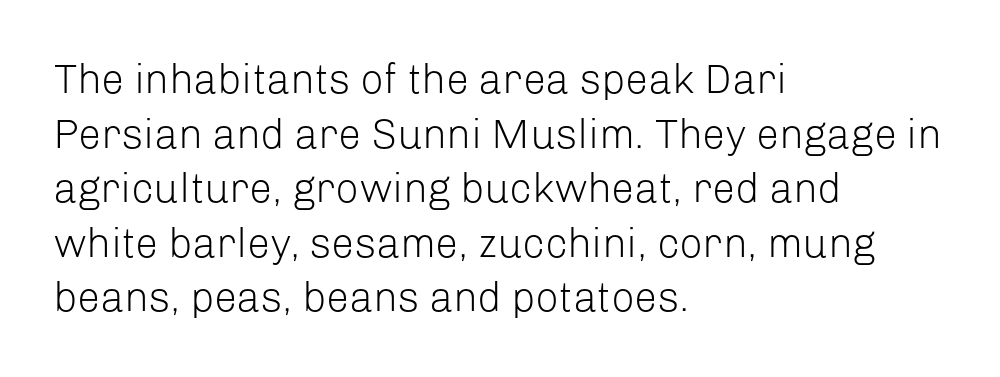
{"serif": "no", "italic": "no", "bold": "no", "weight": "light", "width": "normal", "stroke_contrast": "low", "x_height": "medium", "monospaced": "no", "underline": "no", "align": "left", "line_spacing": "normal", "line_spacing_ratio": 1.33, "letter_spacing": "normal", "letter_spacing_em": 0.0, "glyph_px": 41}
